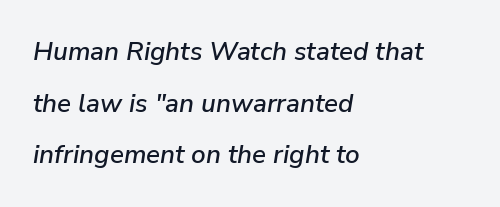
Q: Is the text italic (slanted)? A: Yes, it leans right by about 9 degrees.
Q: Is the text underlined? A: No.
Q: How is the paragraph aligned? A: Left-aligned.
Q: Is the spacing between letters normal or unusually wide? A: Normal.
Q: Is the spacing between lines tight, normal or loose? A: Loose.
